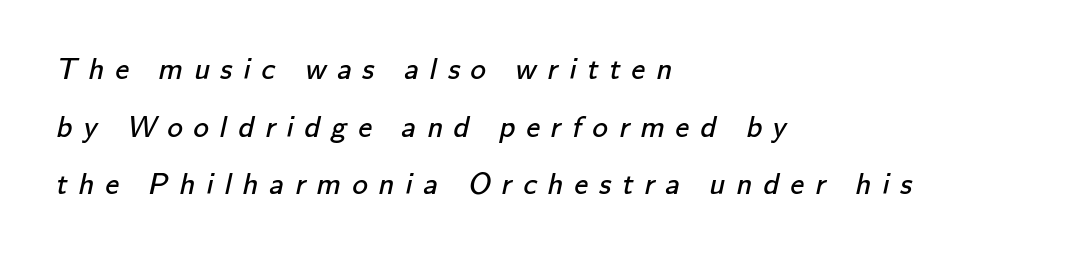
The image shows 31 px regular-weight sans-serif type; set left-aligned, line spacing 1.86x, unusually wide letter spacing (+0.35 em), not underlined; low stroke contrast and a small x-height.
